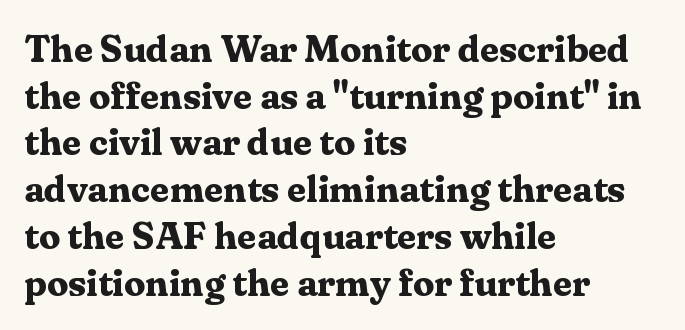
{"serif": "yes", "italic": "no", "bold": "yes", "weight": "bold", "width": "normal", "stroke_contrast": "medium", "x_height": "medium", "monospaced": "no", "underline": "no", "align": "left", "line_spacing_ratio": 1.23, "letter_spacing": "normal", "letter_spacing_em": 0.0, "glyph_px": 38}
